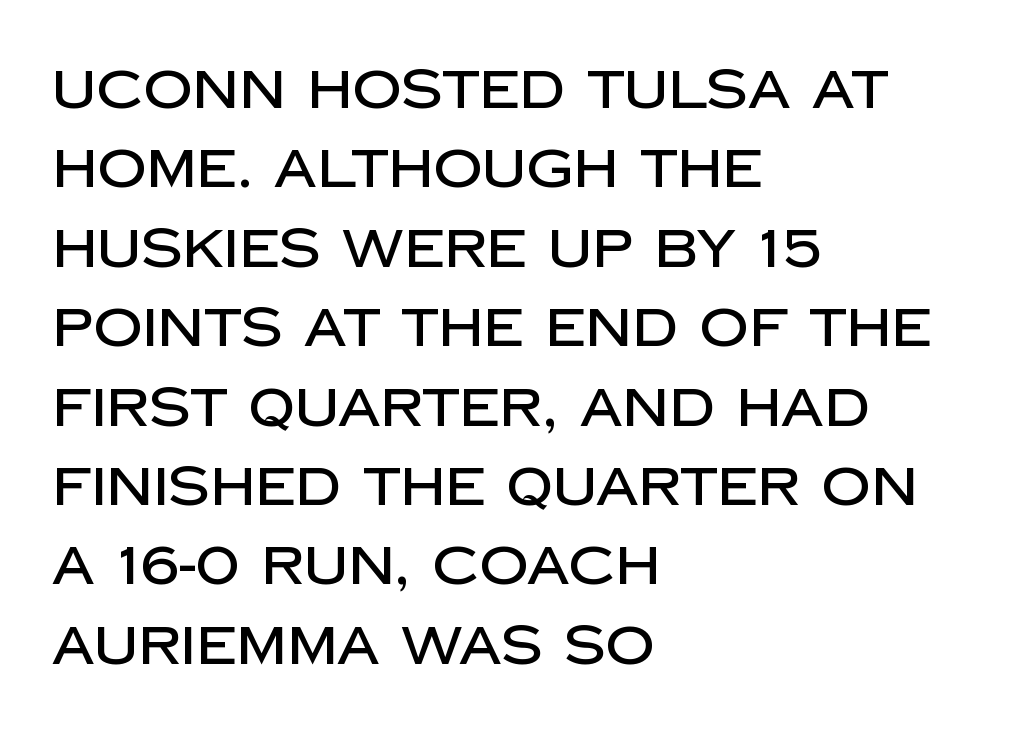
Short and long lines alike share a common starting point at left. The characters display no serif detailing; their extremities are plain. The block of text has a typical density, with ordinary space between rows. Caption: standard tracking, unaltered. Anything drawn beneath the words? Only blank space.
